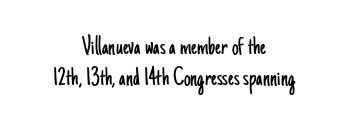
{"italic": "no", "bold": "no", "underline": "no", "align": "center", "line_spacing": "tight", "line_spacing_ratio": 1.13, "letter_spacing": "normal", "letter_spacing_em": 0.0, "glyph_px": 27}
